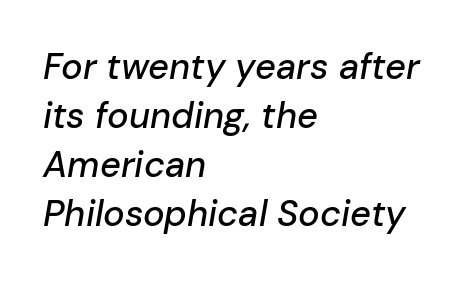
These lines are rendered in a variable-pitch font. A clean baseline with only descenders dipping below it. Every character sits at an angle, as italics do. The designer left line spacing at the default.
